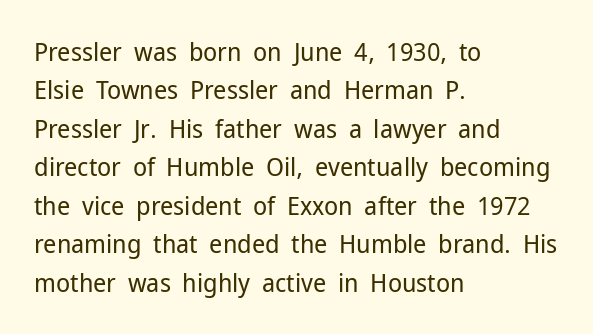
Leftover space on each line is placed entirely after the last word. The font sits on the lighter half of the weight spectrum, regular included. Here the glyphs are tracked normally, forming tight word shapes. Evenly set lines give the paragraph a standard silhouette. The area under the type is left untouched. The letters stand upright; this is a roman face.
